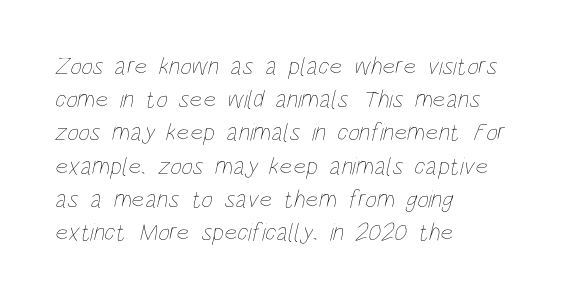
What stands out about the letter spacing? Nothing — it is the standard amount. Normally led — the rows are evenly, conventionally spaced. A student would call this left alignment; a typographer would say flush left, rag right. Check under the words: just untouched page. Think standard paragraph weight, or any step lighter than that.
